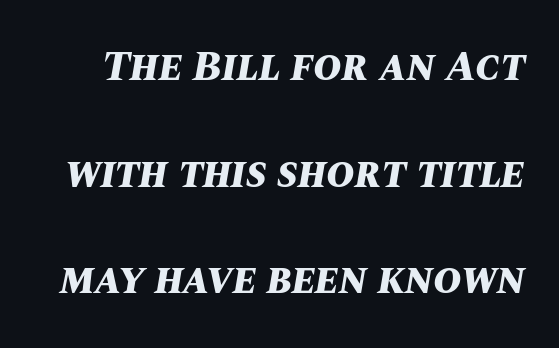
Q: Is the text bold? A: Yes.
Q: Is the text italic (slanted)? A: Yes, it leans right by about 10 degrees.
Q: Is the text underlined? A: No.
Q: Is the spacing between letters normal or unusually wide? A: Normal.
Q: Is the spacing between lines tight, normal or loose? A: Loose.
Q: Width (condensed, normal, or wide)? A: Normal.
Q: Stroke contrast? A: Medium.
Q: x-height? A: Large.
Q: Monospaced? A: No.
